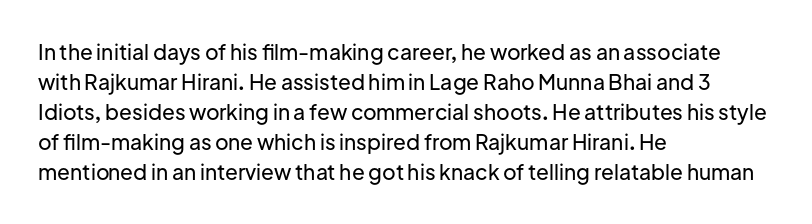
Q: Is the text italic (slanted)? A: No, it is upright.
Q: Is the text underlined? A: No.
Q: How is the paragraph aligned? A: Left-aligned.
Q: Is the spacing between letters normal or unusually wide? A: Normal.
Q: Is the spacing between lines tight, normal or loose? A: Normal.
